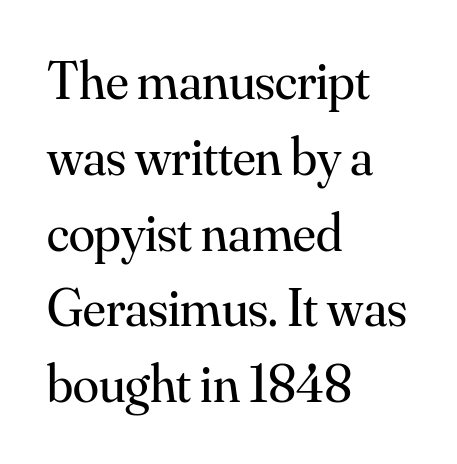
{"serif": "yes", "italic": "no", "bold": "no", "weight": "regular", "width": "normal", "stroke_contrast": "medium", "x_height": "small", "monospaced": "no", "underline": "no", "align": "left", "line_spacing": "normal", "line_spacing_ratio": 1.43, "letter_spacing": "normal", "letter_spacing_em": 0.0, "glyph_px": 53}
